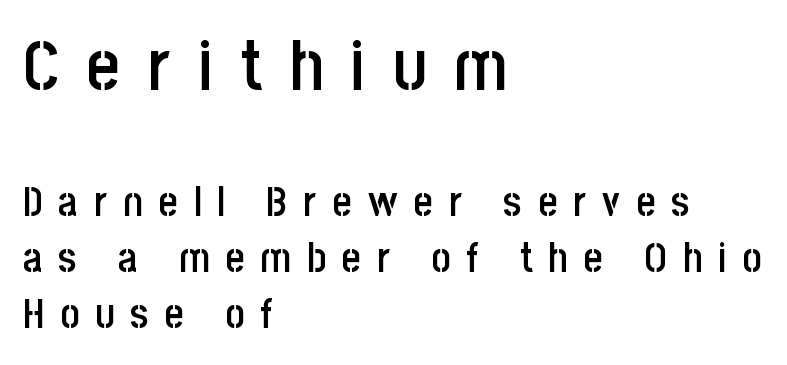
{"serif": "no", "italic": "no", "bold": "semi", "weight": "semibold", "width": "condensed", "stroke_contrast": "low", "x_height": "large", "monospaced": "no", "underline": "no", "align": "left", "line_spacing": "normal", "line_spacing_ratio": 1.37, "letter_spacing": "wide", "letter_spacing_em": 0.39, "larger_block": "first", "size_ratio": 1.73, "glyph_px": 71}
